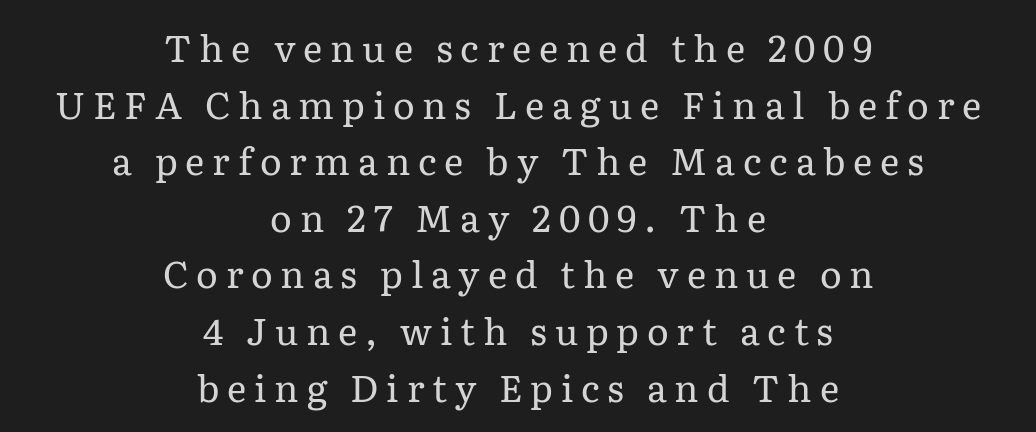
{"serif": "yes", "italic": "no", "bold": "no", "weight": "regular", "width": "normal", "stroke_contrast": "low", "x_height": "medium", "monospaced": "no", "underline": "no", "align": "center", "line_spacing": "normal", "line_spacing_ratio": 1.53, "letter_spacing": "wide", "letter_spacing_em": 0.21, "glyph_px": 37}
